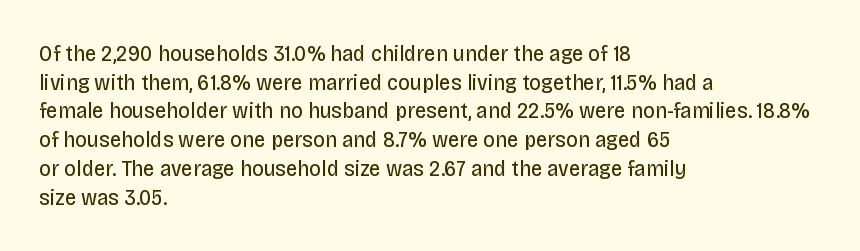
Q: Is the text bold? A: No.
Q: Is the text italic (slanted)? A: No, it is upright.
Q: Is the text underlined? A: No.
Q: How is the paragraph aligned? A: Left-aligned.
Q: Is the spacing between letters normal or unusually wide? A: Normal.
Q: Is the spacing between lines tight, normal or loose? A: Normal.
